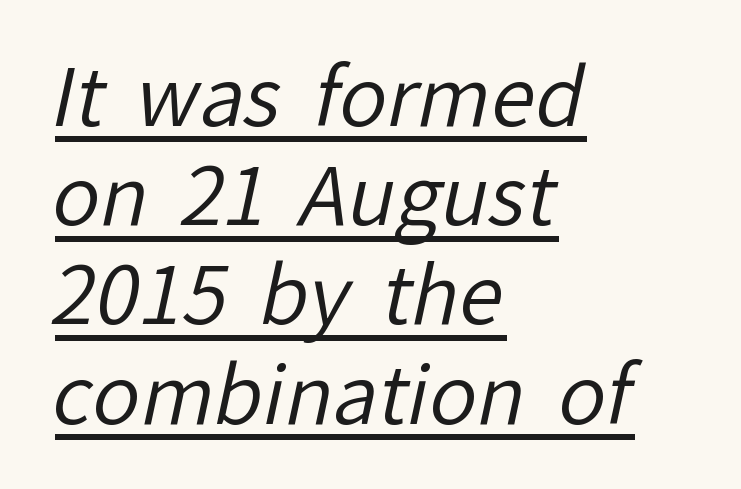
Type style note: lacks serifs. Students, note that the glyphs here touch the page at normal intervals. The string is rendered with underlining switched on. A classic flush-left, rag-right setting is used for this passage. Think standard paragraph weight, or any step lighter than that.
